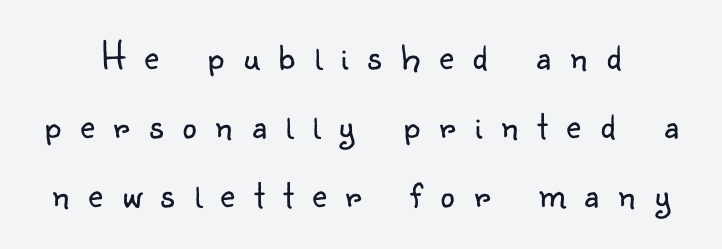
{"serif": "no", "italic": "no", "bold": "no", "weight": "light", "width": "normal", "stroke_contrast": "low", "x_height": "small", "monospaced": "no", "underline": "no", "line_spacing_ratio": 1.73, "letter_spacing": "wide", "letter_spacing_em": 0.48, "glyph_px": 40}
